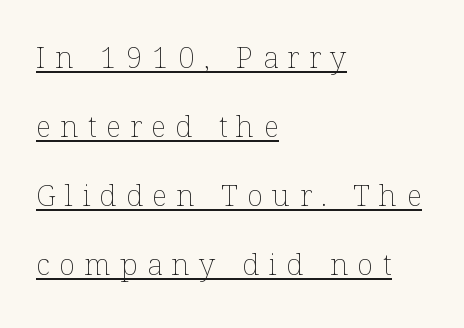
Q: Is the text bold? A: No.
Q: Is the text italic (slanted)? A: No, it is upright.
Q: Is the text underlined? A: Yes.
Q: How is the paragraph aligned? A: Left-aligned.
Q: Is the spacing between letters normal or unusually wide? A: Unusually wide.
Q: Is the spacing between lines tight, normal or loose? A: Loose.
Q: Width (condensed, normal, or wide)? A: Normal.
Q: Stroke contrast? A: Low.
Q: x-height? A: Medium.
Q: Monospaced? A: No.
